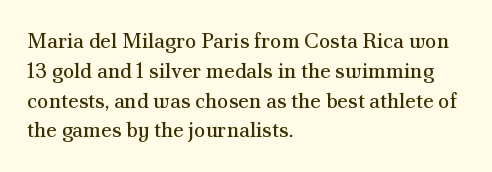
Quick note: interline space is typical. Nothing unusual about the tracking: characters are spaced as the font intends. Unmarked baselines from the first word to the last. No italicization has been applied; the sample stays upright.
